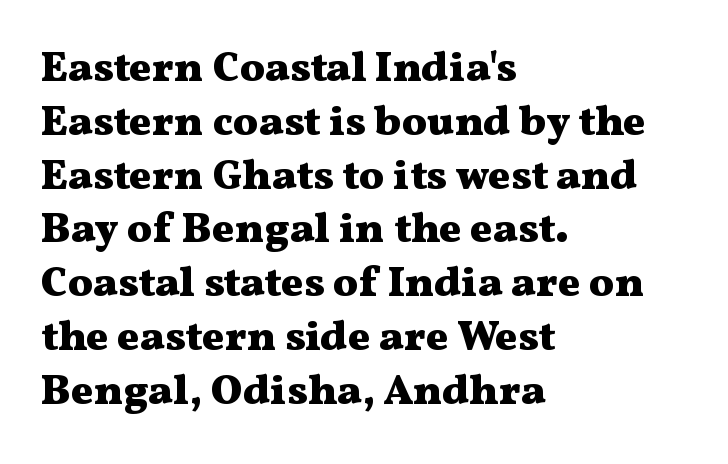
The image shows 42 px heavy, wide serif type, upright; set left-aligned, normal line spacing (1.28x), normal letter spacing, not underlined; medium stroke contrast and a medium x-height.
